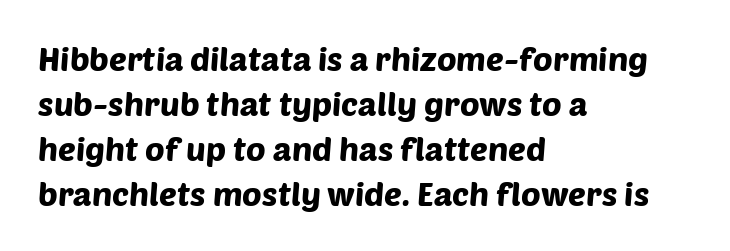
{"serif": "no", "width": "normal", "stroke_contrast": "low", "x_height": "large", "monospaced": "no", "underline": "no", "align": "left", "line_spacing": "normal", "line_spacing_ratio": 1.36, "letter_spacing": "normal", "letter_spacing_em": 0.0, "glyph_px": 33}
